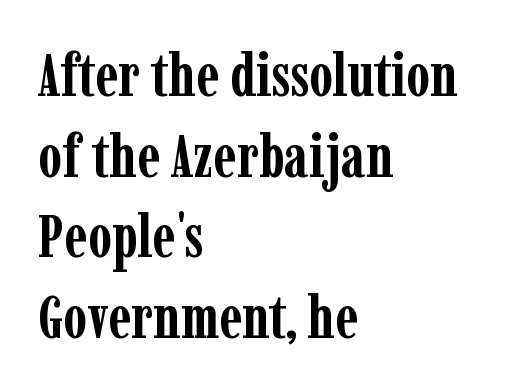
The image shows 61 px semibold, condensed serif type, upright; set left-aligned, normal line spacing (1.32x), normal letter spacing, not underlined; low stroke contrast and a medium x-height.
